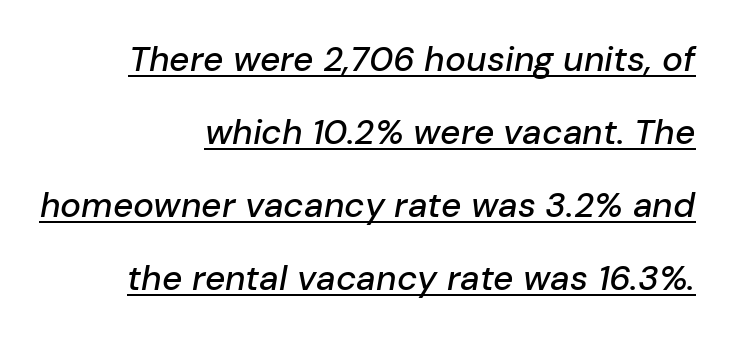
{"italic": "yes", "lean": "right", "slant_degrees": 10, "width": "normal", "stroke_contrast": "low", "x_height": "medium", "monospaced": "no", "underline": "yes", "align": "right", "line_spacing": "loose", "line_spacing_ratio": 2.09, "letter_spacing": "normal", "letter_spacing_em": 0.0, "glyph_px": 35}
